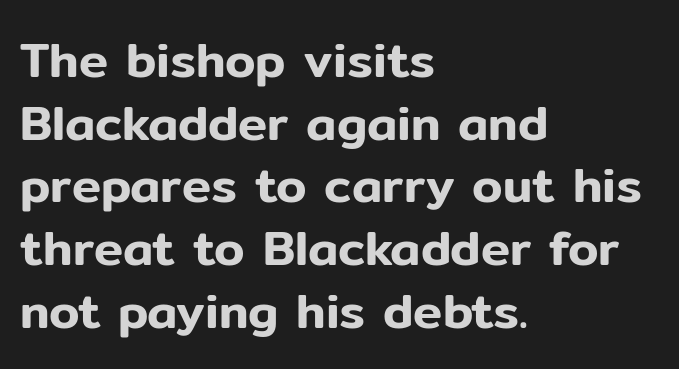
Q: Is the text italic (slanted)? A: No, it is upright.
Q: Is the typeface a serif or a sans-serif typeface? A: Sans-serif.
Q: Is the text underlined? A: No.
Q: How is the paragraph aligned? A: Left-aligned.
Q: Is the spacing between letters normal or unusually wide? A: Normal.
Q: Is the spacing between lines tight, normal or loose? A: Normal.
Q: Width (condensed, normal, or wide)? A: Normal.
Q: Stroke contrast? A: Low.
Q: x-height? A: Medium.
Q: Monospaced? A: No.
